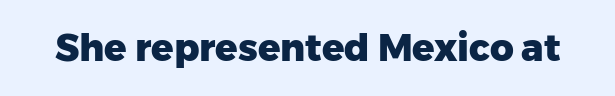
Q: Is the text bold? A: Yes.
Q: Is the text italic (slanted)? A: No, it is upright.
Q: Is the typeface a serif or a sans-serif typeface? A: Sans-serif.
Q: Is the text underlined? A: No.
Q: Is the spacing between letters normal or unusually wide? A: Normal.
Q: Width (condensed, normal, or wide)? A: Normal.
Q: Stroke contrast? A: Low.
Q: x-height? A: Medium.
Q: Monospaced? A: No.
